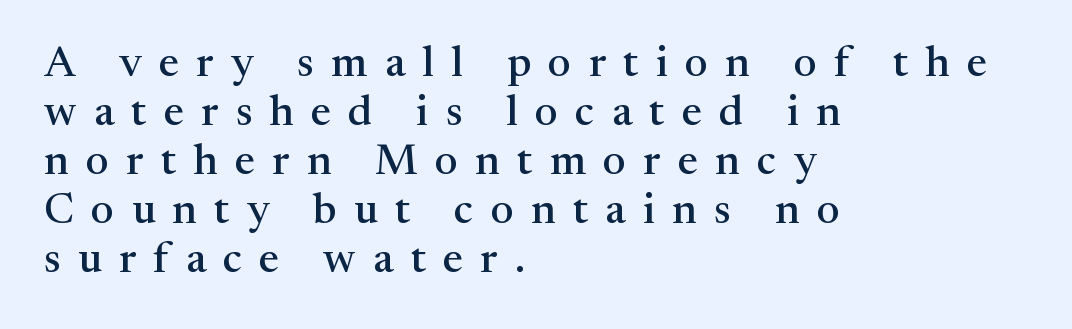
The specimen reads as upright at a glance. Honestly, there is no underline to notice here at all. These lines have a slow, spaced-out rhythm from letter to letter. These lines are rendered in a variable-pitch font. Look at the bottom of the vertical strokes: they flare into serifs here. The paragraph shown leans on its left margin.
